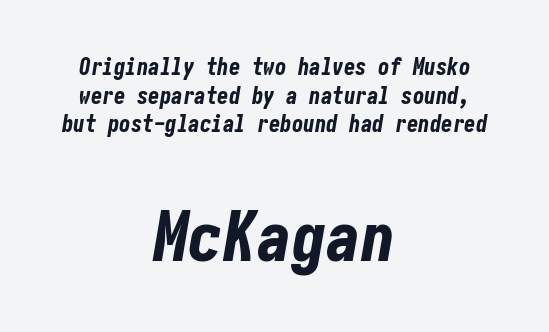
Underlining? Definitely not there. Between these two stacked blocks, the lower one wins on size. Plenty of ink on the page — the face is bold. The type is set solid horizontally, with unmodified tracking.
